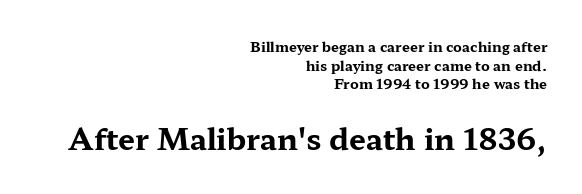
The image shows 30 px bold, wide serif type, upright; set right-aligned, normal line spacing (1.33x), normal letter spacing, not underlined; the second (bottom) block is 2.14x larger; medium stroke contrast and a medium x-height.
